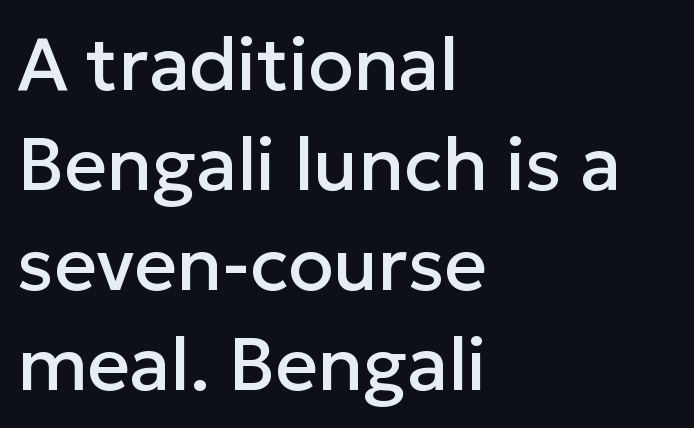
{"serif": "no", "italic": "no", "width": "normal", "stroke_contrast": "low", "x_height": "medium", "monospaced": "no", "underline": "no", "align": "left", "line_spacing": "normal", "line_spacing_ratio": 1.35, "letter_spacing": "normal", "letter_spacing_em": 0.0, "glyph_px": 74}
